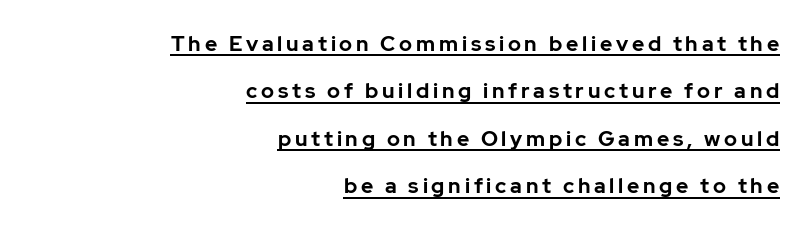
Strokes here are thick enough to call this a true bold. The string is rendered with underlining switched on. Short and long lines alike share a common ending point at right. How would I describe the line gaps? Wide and relaxed.
